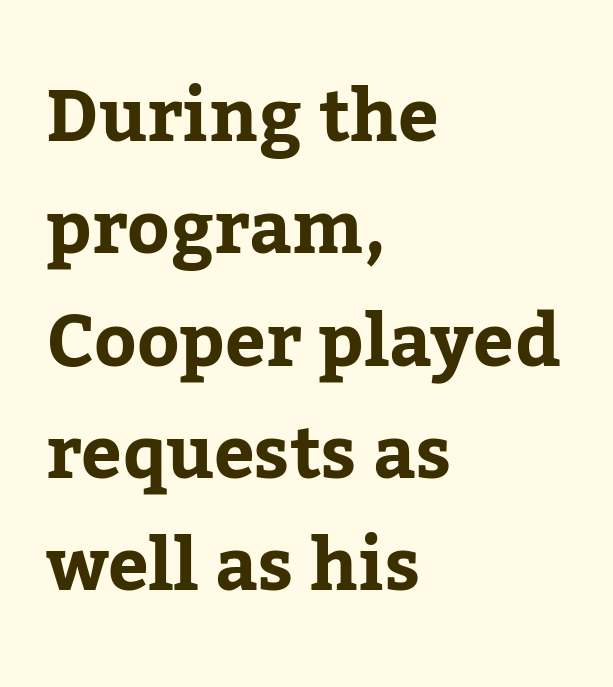
Q: Is the text bold? A: Yes.
Q: Is the text italic (slanted)? A: No, it is upright.
Q: Is the typeface a serif or a sans-serif typeface? A: Serif.
Q: Is the text underlined? A: No.
Q: How is the paragraph aligned? A: Left-aligned.
Q: Is the spacing between letters normal or unusually wide? A: Normal.
Q: Is the spacing between lines tight, normal or loose? A: Normal.
Q: Width (condensed, normal, or wide)? A: Normal.
Q: Stroke contrast? A: Low.
Q: x-height? A: Medium.
Q: Monospaced? A: No.
